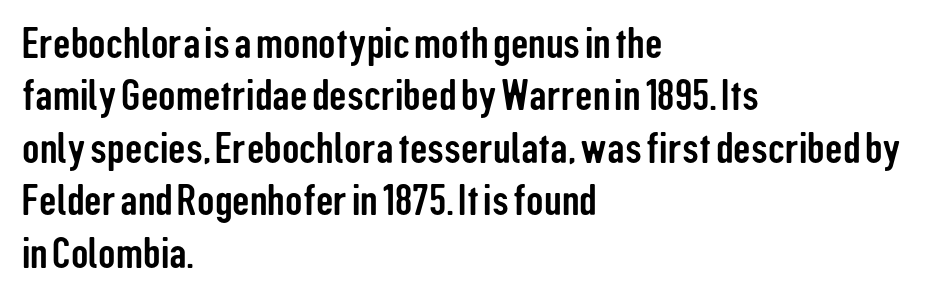
The image shows 43 px condensed sans-serif type, upright; set left-aligned, line spacing 1.22x, normal letter spacing, not underlined; low stroke contrast and a medium x-height.
